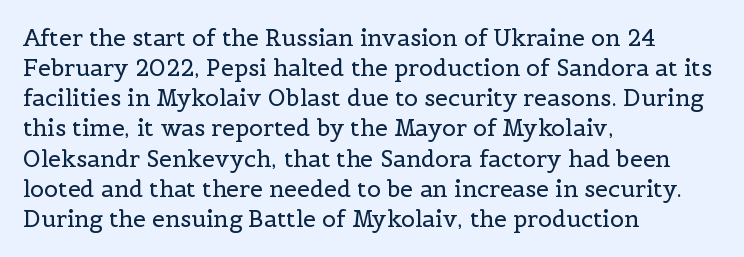
The image shows 23 px text type, upright; set left-aligned, normal line spacing (1.31x), normal letter spacing, not underlined.
